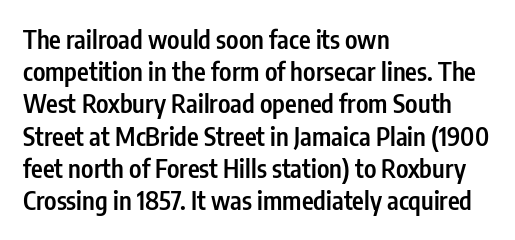
Q: Is the text bold? A: Semi-bold.
Q: Is the text italic (slanted)? A: No, it is upright.
Q: Is the text underlined? A: No.
Q: How is the paragraph aligned? A: Left-aligned.
Q: Is the spacing between letters normal or unusually wide? A: Normal.
Q: Is the spacing between lines tight, normal or loose? A: Normal.
